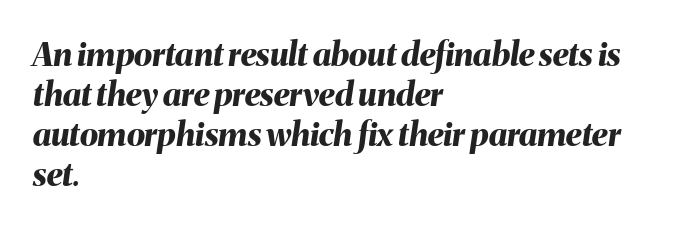
{"italic": "yes", "lean": "right", "slant_degrees": 8, "bold": "yes", "weight": "bold", "width": "normal", "stroke_contrast": "medium", "x_height": "medium", "monospaced": "no", "underline": "no", "align": "left", "line_spacing_ratio": 1.21, "letter_spacing": "normal", "letter_spacing_em": 0.0, "glyph_px": 33}
